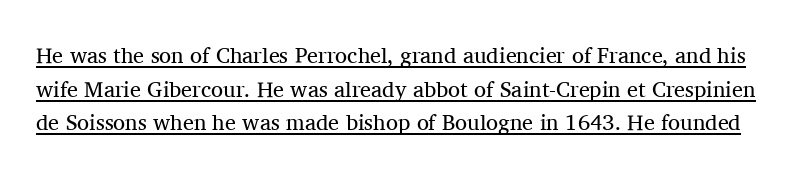
The image shows 22 px text type, upright; set normal line spacing (1.53x), normal letter spacing, underlined.
